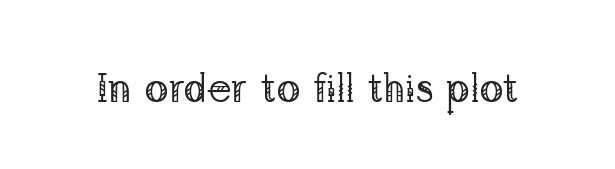
Q: Is the text bold? A: No.
Q: Is the text italic (slanted)? A: No, it is upright.
Q: Is the typeface a serif or a sans-serif typeface? A: Serif.
Q: Is the text underlined? A: No.
Q: Is the spacing between letters normal or unusually wide? A: Normal.
Q: Width (condensed, normal, or wide)? A: Normal.
Q: Stroke contrast? A: Low.
Q: x-height? A: Medium.
Q: Monospaced? A: No.
